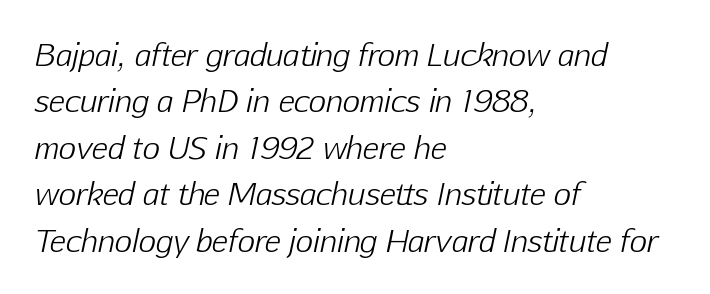
Q: Is the text bold? A: No.
Q: Is the text italic (slanted)? A: Yes, it leans right by about 12 degrees.
Q: Is the text underlined? A: No.
Q: How is the paragraph aligned? A: Left-aligned.
Q: Is the spacing between letters normal or unusually wide? A: Normal.
Q: Is the spacing between lines tight, normal or loose? A: Normal.
Q: Width (condensed, normal, or wide)? A: Normal.
Q: Stroke contrast? A: Low.
Q: x-height? A: Medium.
Q: Monospaced? A: No.
